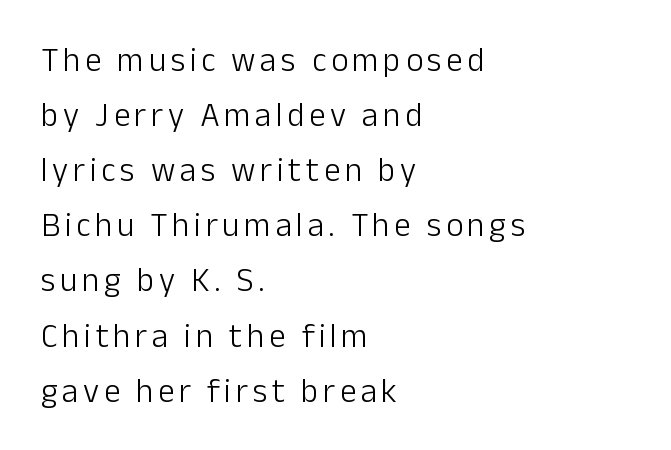
Q: Is the text bold? A: No.
Q: Is the text italic (slanted)? A: No, it is upright.
Q: Is the typeface a serif or a sans-serif typeface? A: Sans-serif.
Q: Is the text underlined? A: No.
Q: How is the paragraph aligned? A: Left-aligned.
Q: Is the spacing between lines tight, normal or loose? A: Normal.
Q: Width (condensed, normal, or wide)? A: Normal.
Q: Stroke contrast? A: Low.
Q: x-height? A: Medium.
Q: Monospaced? A: No.
